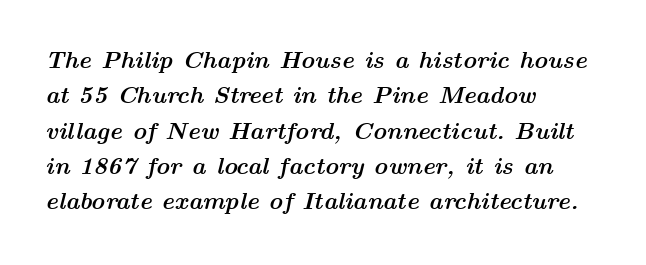
The image shows 24 px bold type, italic (leaning right); set left-aligned, normal line spacing (1.47x), normal letter spacing, not underlined.
